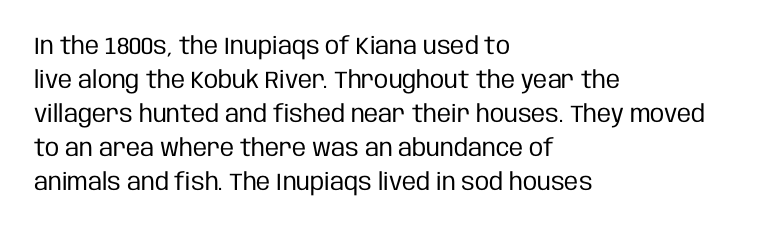
Q: Is the text bold? A: No.
Q: Is the text italic (slanted)? A: No, it is upright.
Q: Is the text underlined? A: No.
Q: How is the paragraph aligned? A: Left-aligned.
Q: Is the spacing between letters normal or unusually wide? A: Normal.
Q: Is the spacing between lines tight, normal or loose? A: Normal.
